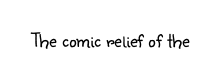
{"italic": "no", "bold": "no", "underline": "no", "letter_spacing": "normal", "letter_spacing_em": 0.0, "glyph_px": 21}
